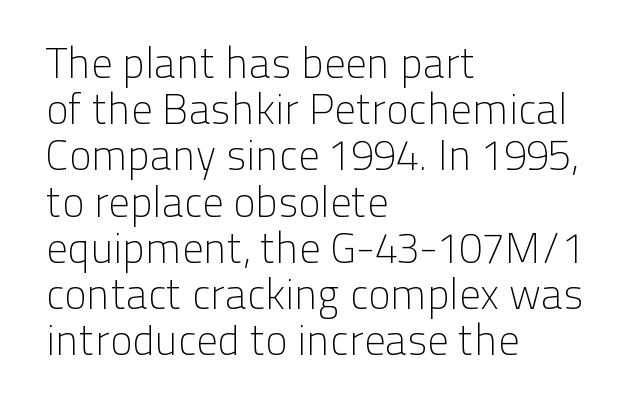
The image shows 42 px light sans-serif type, upright; set left-aligned, tight line spacing (1.1x), normal letter spacing, not underlined; low stroke contrast and a medium x-height.
